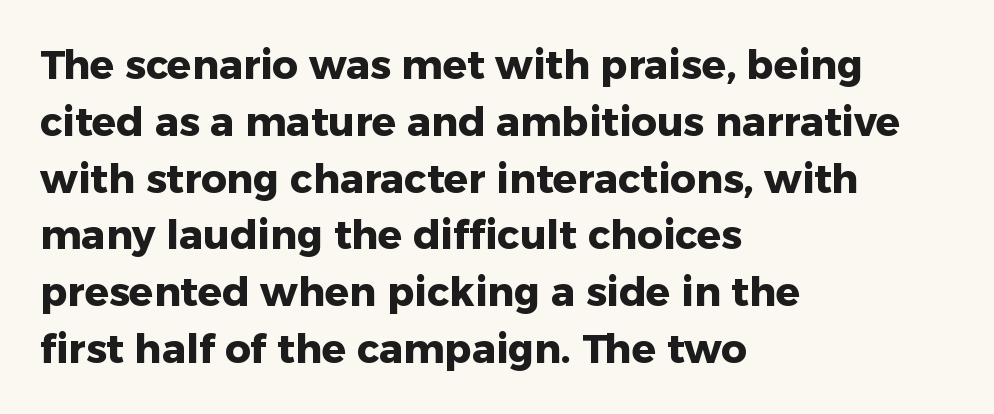
The image shows 40 px heavy sans-serif type, upright; set left-aligned, normal line spacing (1.42x), normal letter spacing, not underlined; low stroke contrast and a medium x-height.
